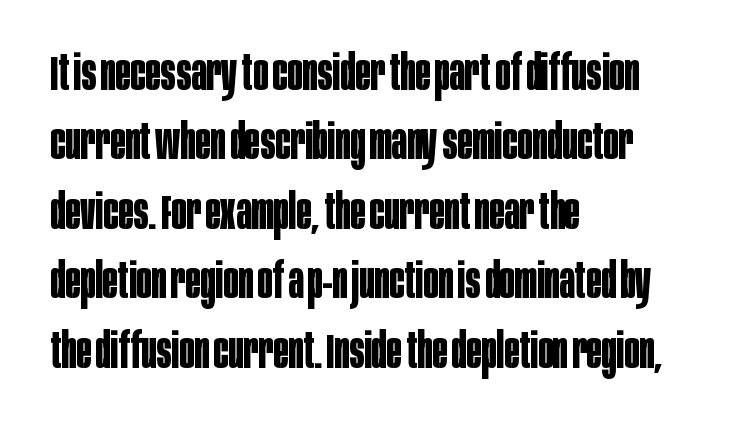
The type family on display is of the sans-serif kind. Is this a fixed-width face? No — the glyphs have proportional, varying widths. When letters stand straight like this, we call the style roman or upright. Vertical spacing — default. The face used here has the dense, thick strokes of a bold. Tracking here is standard; glyphs follow each other at the usual distance.
